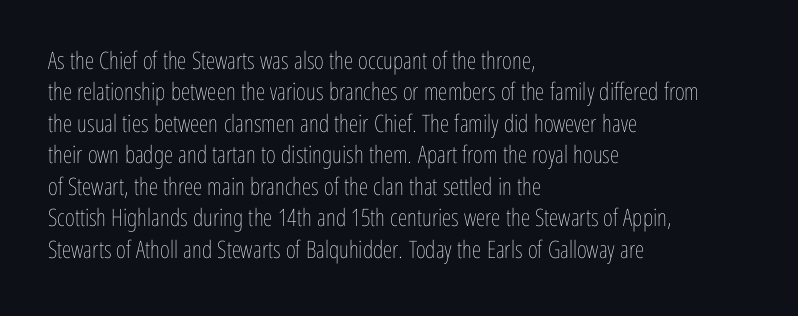
What stands out about the letter spacing? Nothing — it is the standard amount. Unmarked baselines from the first word to the last. The rendering anchors every line to the left-hand side. Regarding leading, the lines here are spaced in the standard way. Compared with a typical body face, this is equally light or lighter still. In terms of posture, this sample is upright.
